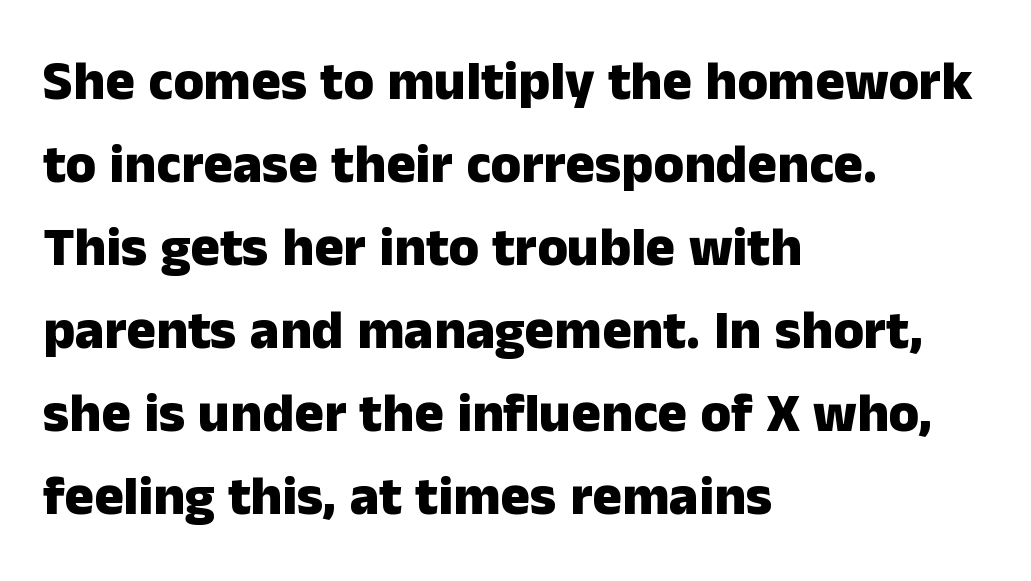
{"serif": "no", "italic": "no", "bold": "yes", "weight": "heavy", "width": "normal", "stroke_contrast": "low", "x_height": "medium", "monospaced": "no", "underline": "no", "align": "left", "line_spacing": "normal", "line_spacing_ratio": 1.51, "letter_spacing": "normal", "letter_spacing_em": 0.0, "glyph_px": 55}
